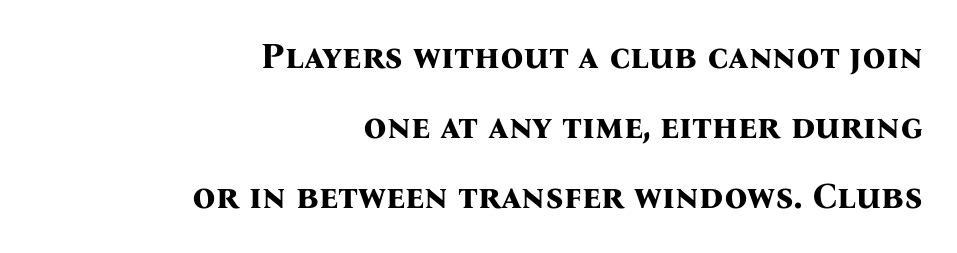
The image shows 36 px bold serif type, upright; set right-aligned, loose line spacing (1.95x), normal letter spacing, not underlined; medium stroke contrast and a medium x-height.
